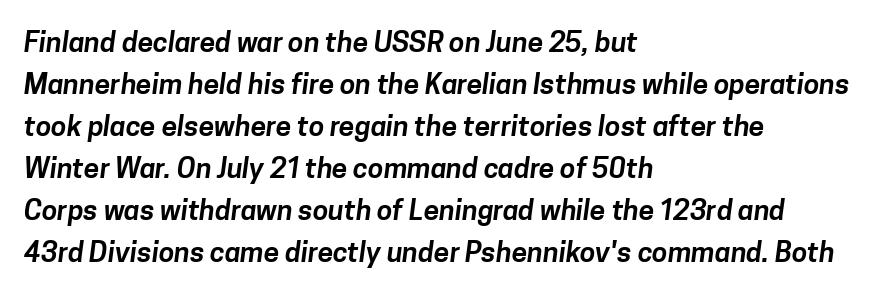
The image shows 28 px sans-serif type; set left-aligned, normal line spacing (1.5x), normal letter spacing, not underlined; low stroke contrast and a medium x-height.
